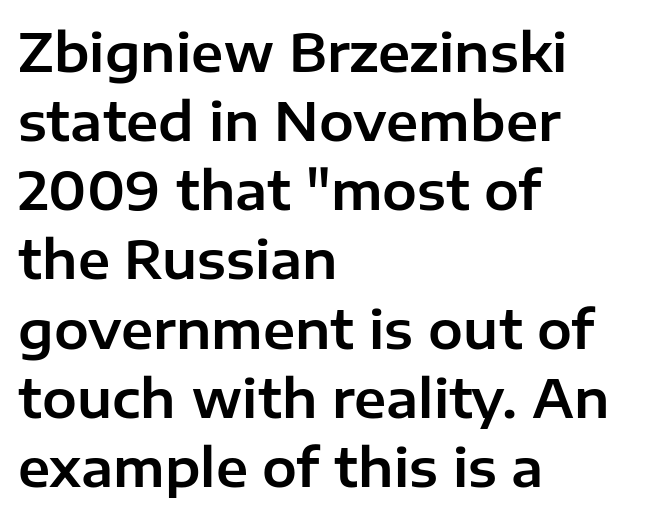
{"serif": "no", "italic": "no", "width": "normal", "stroke_contrast": "low", "x_height": "medium", "monospaced": "no", "underline": "no", "align": "left", "line_spacing": "normal", "line_spacing_ratio": 1.33, "letter_spacing": "normal", "letter_spacing_em": 0.0, "glyph_px": 52}
